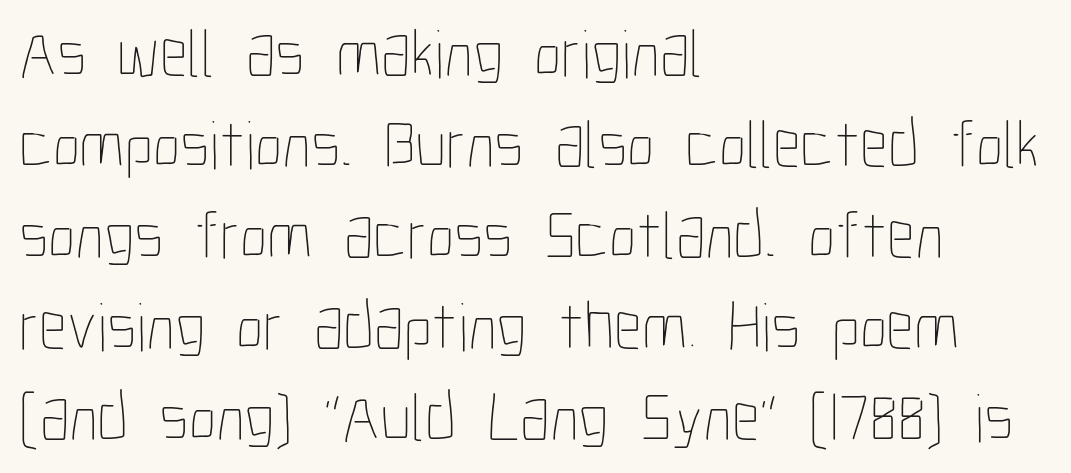
This is the regular roman posture of the typeface. The passage shown is not underscored anywhere. Which margin do the lines hug? The left one — the right edge is uneven. Successive baselines arrive at the customary interval.
